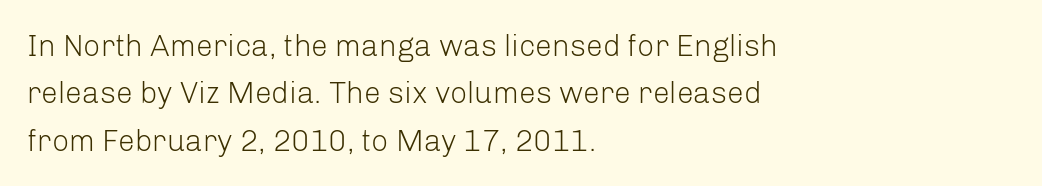
Q: Is the text bold? A: No.
Q: Is the text italic (slanted)? A: No, it is upright.
Q: Is the typeface a serif or a sans-serif typeface? A: Sans-serif.
Q: Is the text underlined? A: No.
Q: How is the paragraph aligned? A: Left-aligned.
Q: Is the spacing between letters normal or unusually wide? A: Normal.
Q: Is the spacing between lines tight, normal or loose? A: Normal.
Q: Width (condensed, normal, or wide)? A: Normal.
Q: Stroke contrast? A: Low.
Q: x-height? A: Medium.
Q: Monospaced? A: No.
